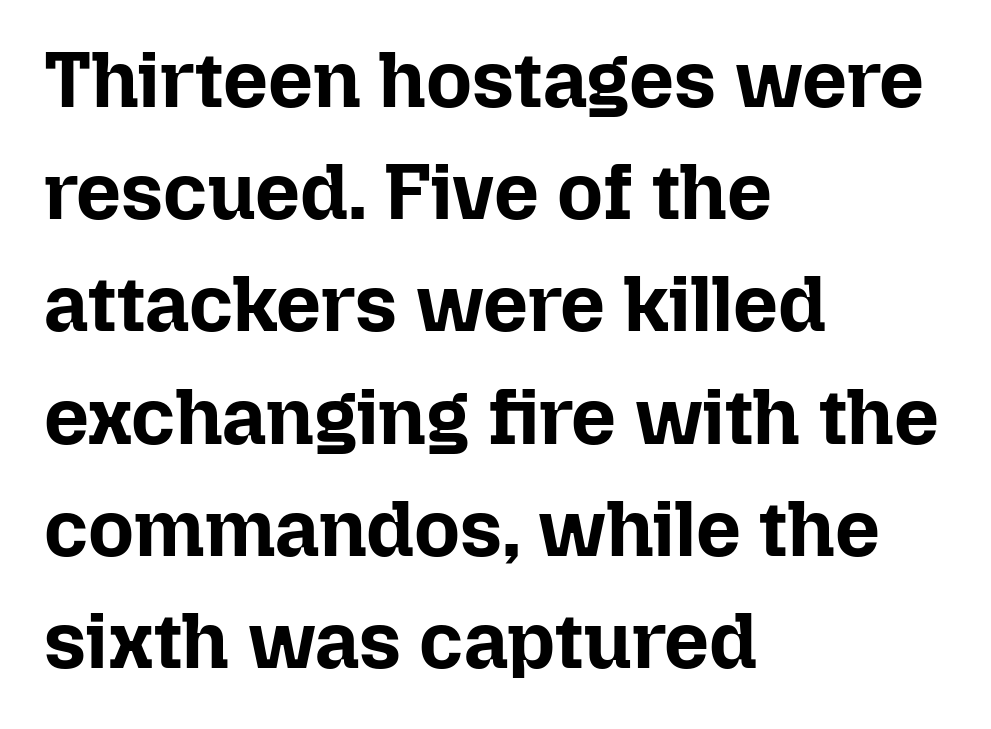
The image shows 79 px bold type, upright; set left-aligned, normal line spacing (1.42x), normal letter spacing, not underlined; low stroke contrast and a medium x-height.
